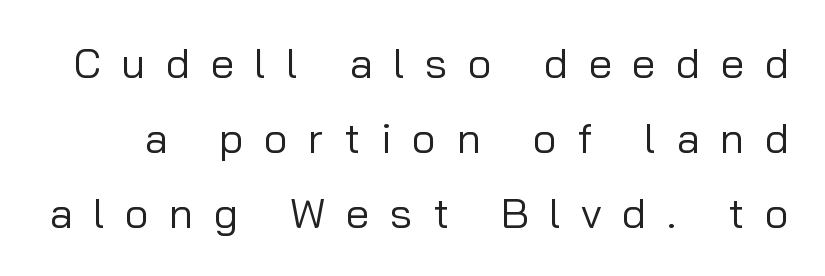
You could not count columns in this text — the font is proportionally spaced. The characters are drawn with everyday or finer stroke widths. This rendering features lettering with no underline. These lines were composed using upright roman letters. Is this a sans? Yes — the strokes have no serifs. Words appear elongated and porous because spacing is wide.
